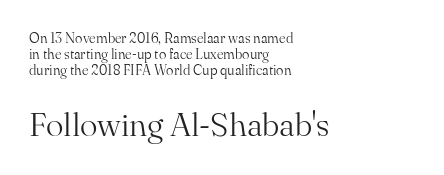
{"serif": "yes", "italic": "no", "bold": "no", "weight": "light", "width": "normal", "stroke_contrast": "medium", "x_height": "small", "monospaced": "no", "underline": "no", "align": "left", "line_spacing": "tight", "line_spacing_ratio": 1.14, "letter_spacing": "normal", "letter_spacing_em": 0.0, "larger_block": "second", "size_ratio": 2.36, "glyph_px": 33}
